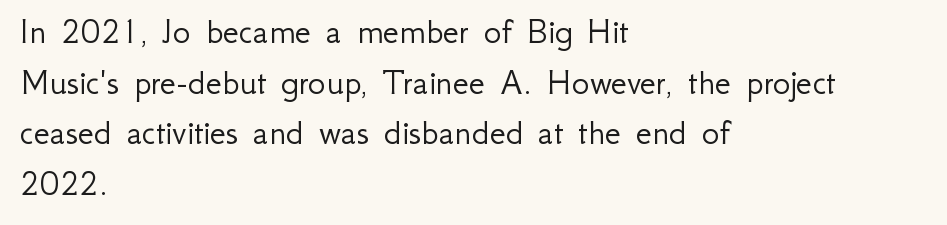
The image shows 37 px light sans-serif type, upright; set left-aligned, normal line spacing (1.37x), normal letter spacing, not underlined; low stroke contrast and a small x-height.
